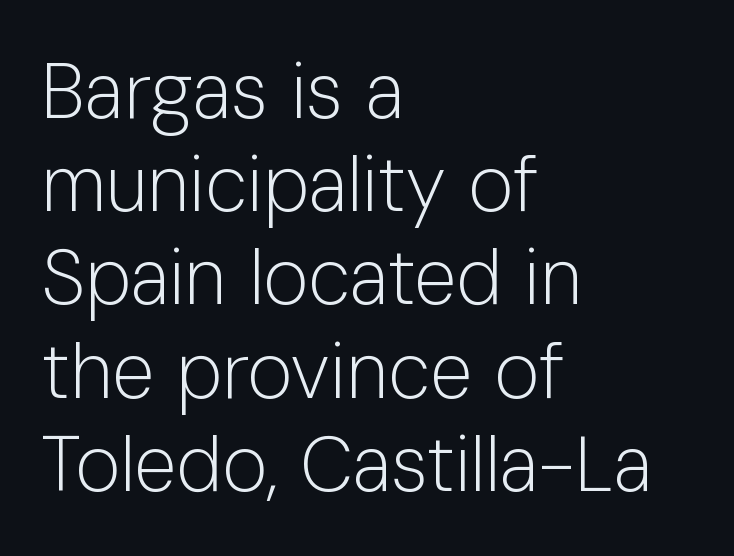
Italic: no, the glyphs are upright roman. A sans-serif font was chosen for this passage. Each word holds together tightly as a unit, with standard inter-letter gaps. The letters advance in unequal steps, a hallmark of proportional type. The space directly below the letters is spotless. Stems here are at most as thick as an everyday book face.
